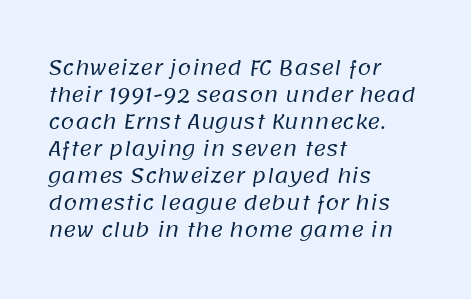
What's the leading like? Ordinary, nothing unusual. This rendering uses left alignment, leaving the right contour irregular. A bare baseline throughout the passage. No heavy texture on the line: the type isn't bold.
